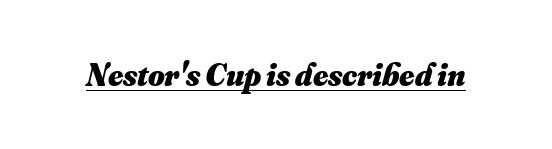
Q: Is the text bold? A: Yes.
Q: Is the text underlined? A: Yes.
Q: Is the spacing between letters normal or unusually wide? A: Normal.
Q: Width (condensed, normal, or wide)? A: Normal.
Q: Stroke contrast? A: Medium.
Q: x-height? A: Small.
Q: Monospaced? A: No.
